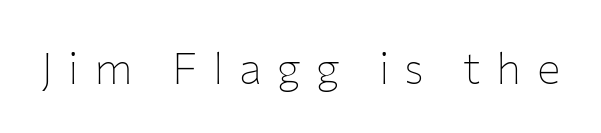
Weight: regular or lighter. Is this a sans? Yes — the strokes have no serifs. Proportional: the letters do not fall into vertical columns. Every character sits straight up, as roman type does. Short note: letters widely spaced. The space directly below the letters is spotless.
